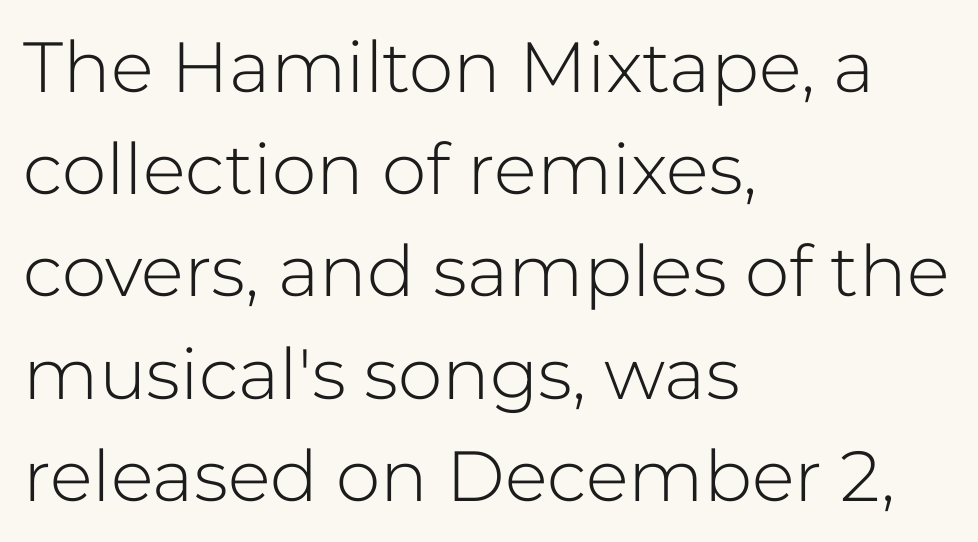
Q: Is the text bold? A: No.
Q: Is the text italic (slanted)? A: No, it is upright.
Q: Is the typeface a serif or a sans-serif typeface? A: Sans-serif.
Q: Is the text underlined? A: No.
Q: How is the paragraph aligned? A: Left-aligned.
Q: Is the spacing between letters normal or unusually wide? A: Normal.
Q: Is the spacing between lines tight, normal or loose? A: Normal.
Q: Width (condensed, normal, or wide)? A: Normal.
Q: Stroke contrast? A: Low.
Q: x-height? A: Medium.
Q: Monospaced? A: No.
